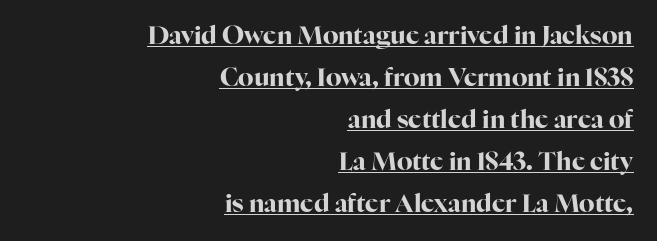
{"italic": "no", "bold": "yes", "underline": "yes", "align": "right", "line_spacing": "normal", "line_spacing_ratio": 1.68, "letter_spacing": "normal", "letter_spacing_em": 0.0, "glyph_px": 25}
